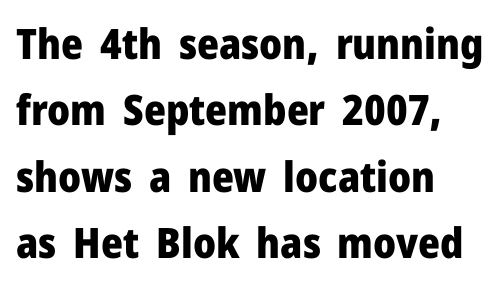
The letters advance in unequal steps, a hallmark of proportional type. The letters stand straight up with perfectly vertical stems. One glance says typical: line gaps are just what's usual. Is the letter spacing exaggerated? No — it looks like the ordinary default. The setting favours the left margin, as ordinary paragraphs usually do. Font category for this specimen: sans-serif.
